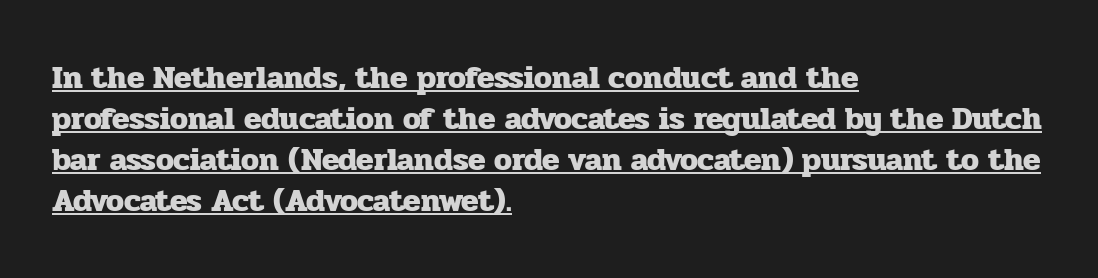
Varying glyph widths throughout — classic text-font behaviour. Posture: straight, roman, zero tilt. Font category for this specimen: serif. Notice how the passage keeps a crisp vertical edge on the left only. The line texture is even and compact thanks to regular tracking. Summary of vertical rhythm: regular, with standard interline spacing.
